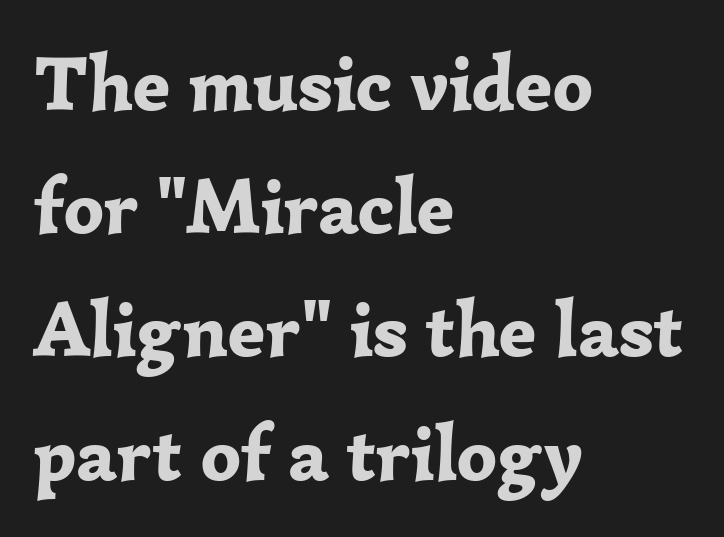
{"serif": "yes", "italic": "no", "bold": "yes", "weight": "bold", "width": "normal", "stroke_contrast": "low", "x_height": "medium", "monospaced": "no", "underline": "no", "align": "left", "line_spacing": "normal", "line_spacing_ratio": 1.58, "letter_spacing": "normal", "letter_spacing_em": 0.0, "glyph_px": 78}
